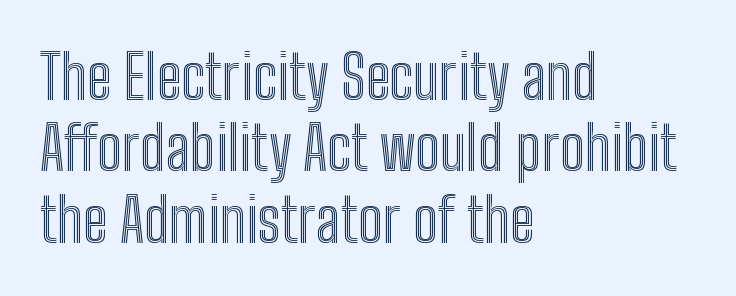
{"italic": "no", "width": "condensed", "x_height": "medium", "monospaced": "no", "underline": "no", "align": "left", "line_spacing_ratio": 1.19, "letter_spacing": "normal", "letter_spacing_em": 0.0, "glyph_px": 60}
